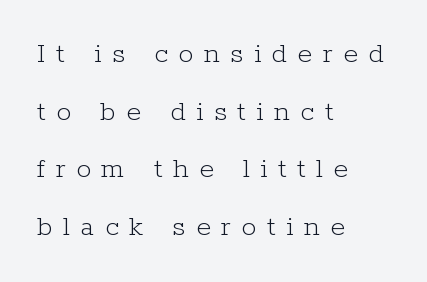
Q: Is the text bold? A: No.
Q: Is the text italic (slanted)? A: No, it is upright.
Q: Is the typeface a serif or a sans-serif typeface? A: Serif.
Q: Is the text underlined? A: No.
Q: How is the paragraph aligned? A: Left-aligned.
Q: Is the spacing between letters normal or unusually wide? A: Unusually wide.
Q: Is the spacing between lines tight, normal or loose? A: Loose.
Q: Width (condensed, normal, or wide)? A: Normal.
Q: Stroke contrast? A: Low.
Q: x-height? A: Medium.
Q: Monospaced? A: No.
